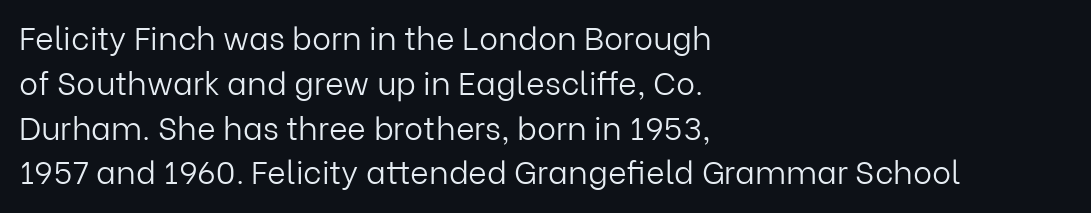
These lines are rendered in a variable-pitch font. Spacing between characters is what you'd get straight out of the box. The weight would be labelled regular, book, light, or lighter still. The specimen reads as upright at a glance. Bare-footed words on every line.
